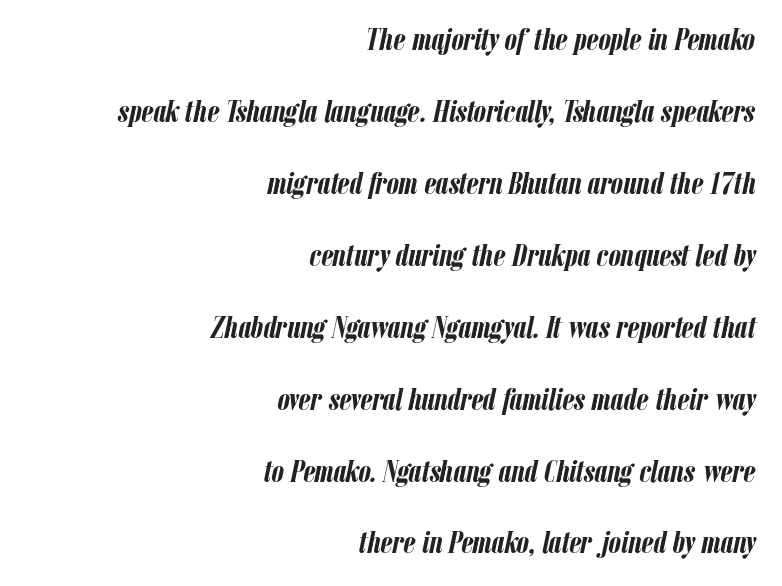
Q: Is the text bold? A: Yes.
Q: Is the text italic (slanted)? A: Yes, it leans right by about 12 degrees.
Q: Is the text underlined? A: No.
Q: How is the paragraph aligned? A: Right-aligned.
Q: Is the spacing between letters normal or unusually wide? A: Normal.
Q: Is the spacing between lines tight, normal or loose? A: Loose.
Q: Width (condensed, normal, or wide)? A: Condensed.
Q: Stroke contrast? A: Low.
Q: x-height? A: Medium.
Q: Monospaced? A: No.
